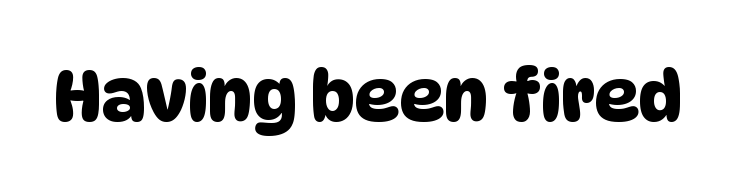
Each row of text sits above clean, open space. Standard letterfit; no display-style spreading of the glyphs. Each letter keeps its own natural width here, so spacing adapts to shape. Does the type have serifs? No, each stem ends abruptly.
